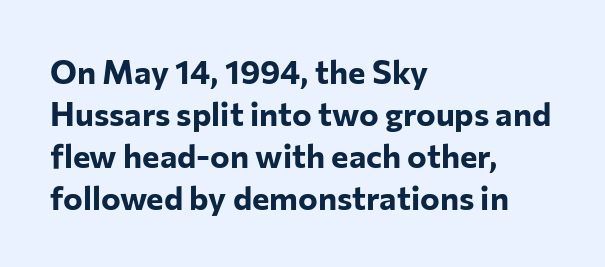
Q: Is the text bold? A: Yes.
Q: Is the text italic (slanted)? A: No, it is upright.
Q: Is the typeface a serif or a sans-serif typeface? A: Sans-serif.
Q: Is the text underlined? A: No.
Q: How is the paragraph aligned? A: Left-aligned.
Q: Is the spacing between letters normal or unusually wide? A: Normal.
Q: Is the spacing between lines tight, normal or loose? A: Normal.
Q: Width (condensed, normal, or wide)? A: Normal.
Q: Stroke contrast? A: Low.
Q: x-height? A: Medium.
Q: Monospaced? A: No.
